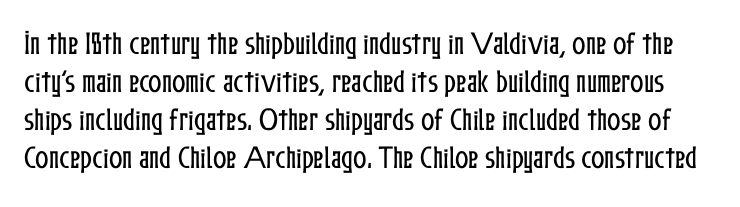
A typesetter would call this leading conventional body-copy spacing. This sample uses plain, unmodified letter spacing. Rule under the text: the space is simply empty. It's the straight-up-and-down kind of type.
